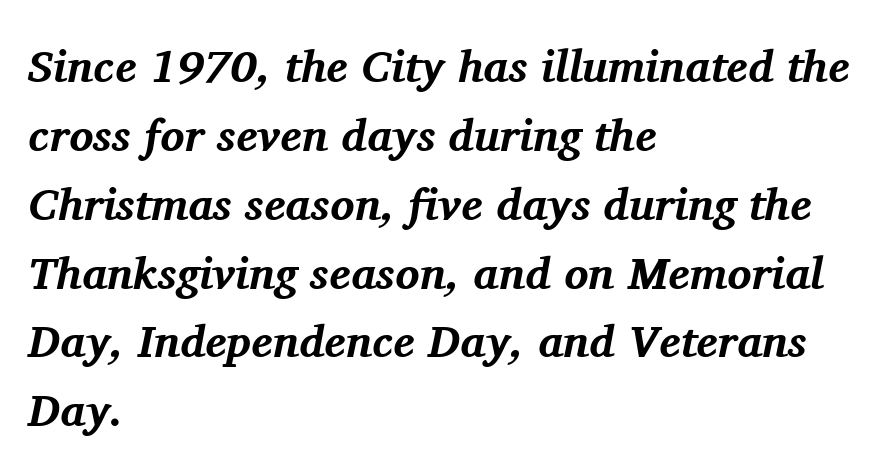
Q: Is the text bold? A: Yes.
Q: Is the text italic (slanted)? A: Yes, it leans right by about 11 degrees.
Q: Is the typeface a serif or a sans-serif typeface? A: Serif.
Q: Is the text underlined? A: No.
Q: How is the paragraph aligned? A: Left-aligned.
Q: Is the spacing between letters normal or unusually wide? A: Normal.
Q: Is the spacing between lines tight, normal or loose? A: Normal.
Q: Width (condensed, normal, or wide)? A: Normal.
Q: Stroke contrast? A: Medium.
Q: x-height? A: Medium.
Q: Monospaced? A: No.
